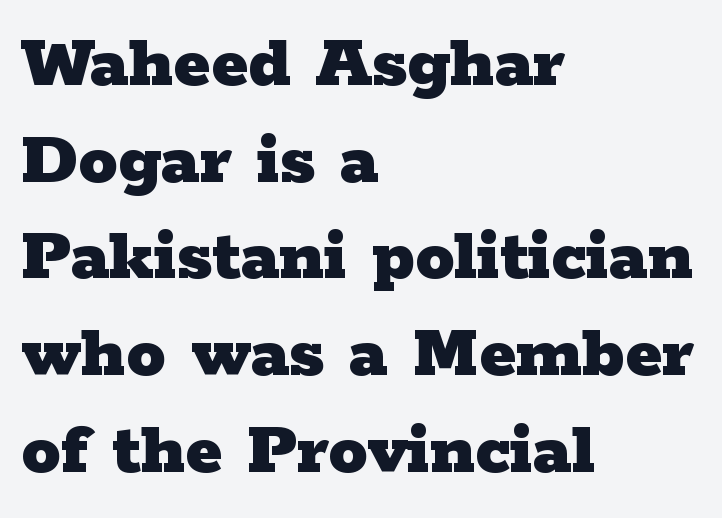
{"serif": "yes", "italic": "no", "bold": "yes", "weight": "heavy", "width": "wide", "stroke_contrast": "low", "x_height": "medium", "monospaced": "no", "underline": "no", "align": "left", "line_spacing_ratio": 1.24, "letter_spacing": "normal", "letter_spacing_em": 0.0, "glyph_px": 78}
